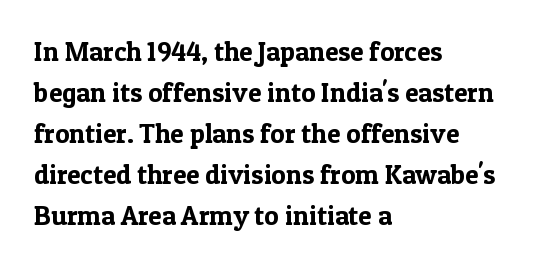
Underlining? Definitely not there. The passage shown stacks its lines at a standard gap. Tall strokes in this sample are plumb rather than angled. Is the block centered? No — it sits flush against the left margin.
